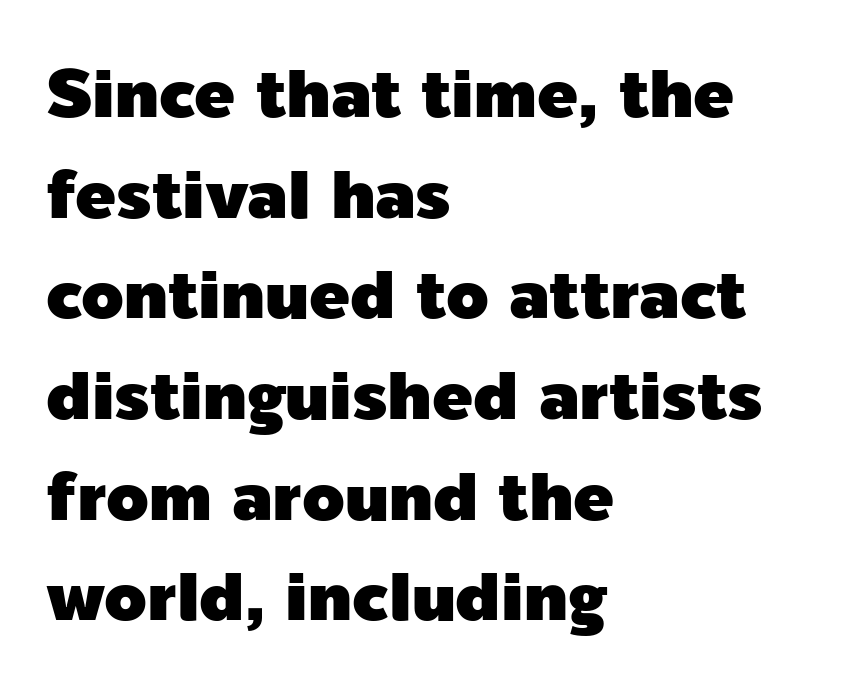
The image shows 68 px sans-serif type, upright; set left-aligned, normal line spacing (1.48x), normal letter spacing, not underlined; a medium x-height.
